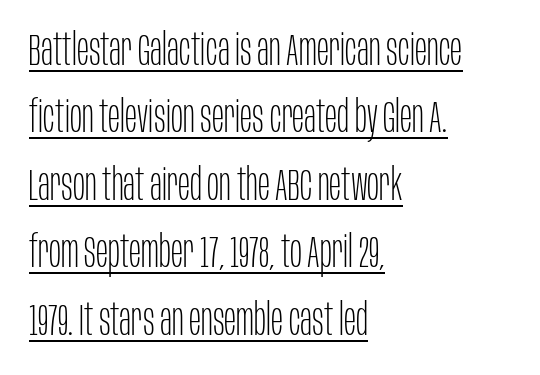
The image shows 45 px thin, condensed sans-serif type, upright; set left-aligned, normal line spacing (1.5x), normal letter spacing, underlined; low stroke contrast and a large x-height.
